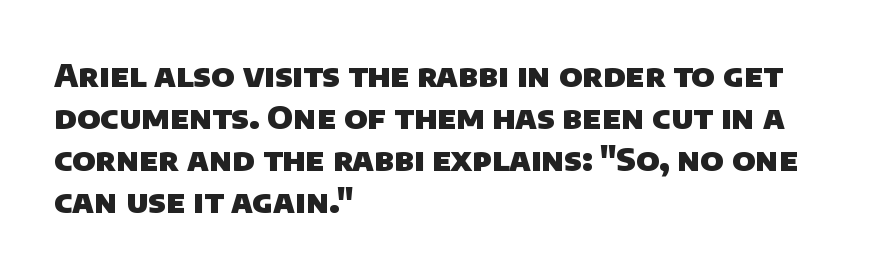
Q: Is the text bold? A: Yes.
Q: Is the typeface a serif or a sans-serif typeface? A: Sans-serif.
Q: Is the text underlined? A: No.
Q: How is the paragraph aligned? A: Left-aligned.
Q: Is the spacing between letters normal or unusually wide? A: Normal.
Q: Is the spacing between lines tight, normal or loose? A: Normal.
Q: Width (condensed, normal, or wide)? A: Normal.
Q: Stroke contrast? A: Low.
Q: x-height? A: Large.
Q: Monospaced? A: No.
